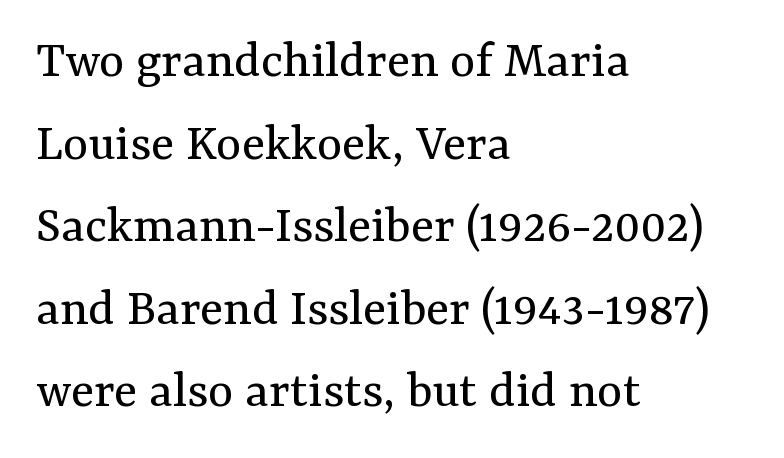
The baseline area is clear. Compared with a centered layout, this one pins lines to the left instead. The lines sit at an ordinary, default distance from one another. Weight class: somewhere from thin through regular.
